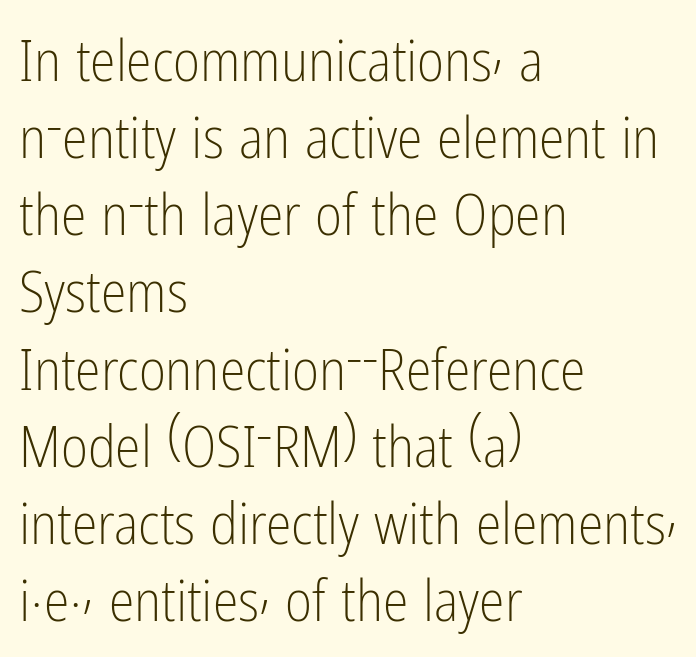
{"serif": "no", "italic": "no", "bold": "no", "weight": "light", "width": "condensed", "stroke_contrast": "low", "x_height": "medium", "monospaced": "no", "underline": "no", "align": "left", "line_spacing": "normal", "line_spacing_ratio": 1.33, "letter_spacing": "normal", "letter_spacing_em": 0.0, "glyph_px": 58}
